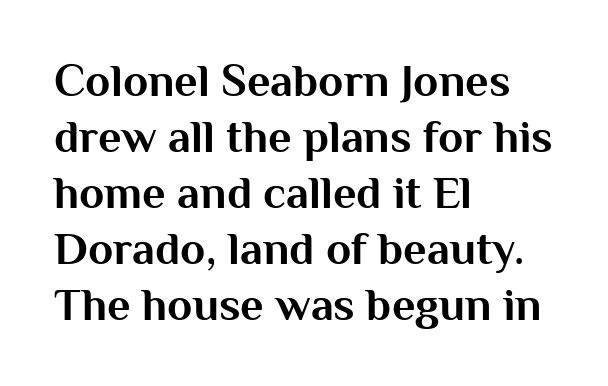
{"serif": "no", "italic": "no", "bold": "yes", "weight": "bold", "width": "normal", "stroke_contrast": "medium", "x_height": "medium", "monospaced": "no", "underline": "no", "align": "left", "line_spacing_ratio": 1.22, "letter_spacing": "normal", "letter_spacing_em": 0.0, "glyph_px": 46}
